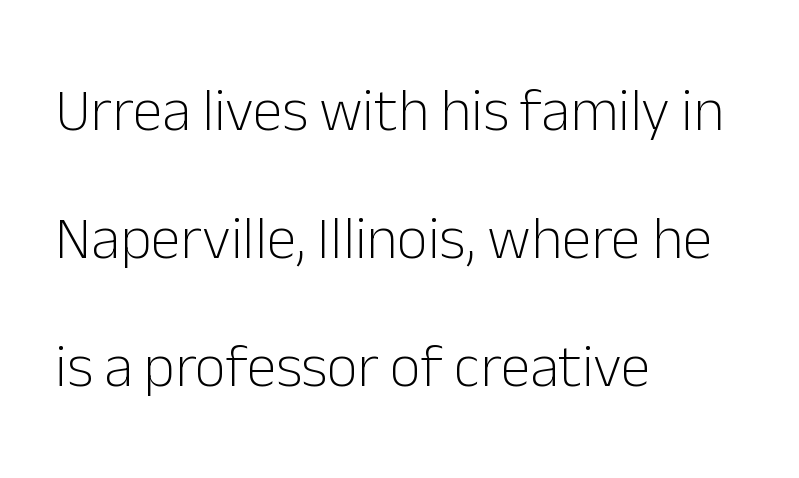
{"serif": "no", "italic": "no", "bold": "no", "weight": "light", "width": "normal", "stroke_contrast": "low", "x_height": "medium", "monospaced": "no", "underline": "no", "align": "left", "line_spacing": "loose", "line_spacing_ratio": 2.13, "letter_spacing": "normal", "letter_spacing_em": 0.0, "glyph_px": 60}
